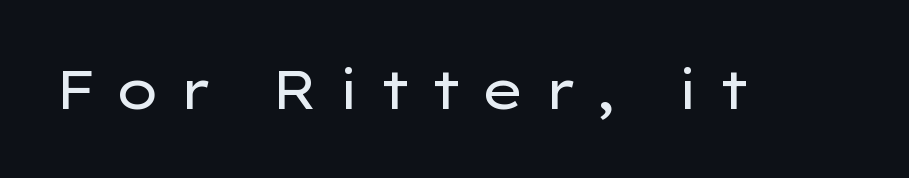
{"serif": "no", "italic": "no", "bold": "no", "weight": "regular", "width": "wide", "stroke_contrast": "low", "x_height": "medium", "monospaced": "no", "underline": "no", "letter_spacing": "wide", "letter_spacing_em": 0.33, "glyph_px": 54}
